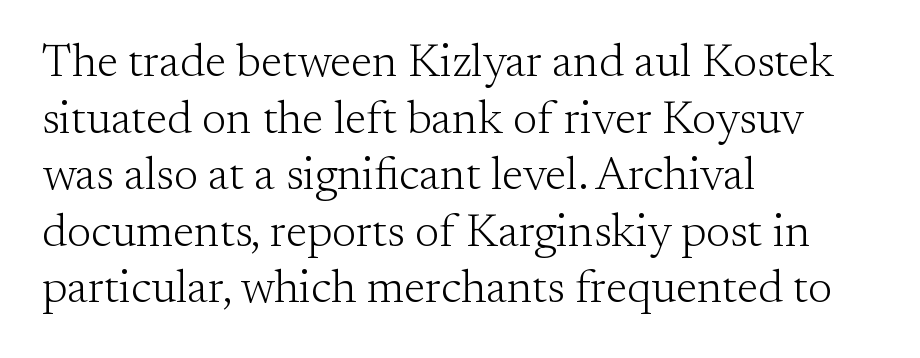
Q: Is the text bold? A: No.
Q: Is the text italic (slanted)? A: No, it is upright.
Q: Is the typeface a serif or a sans-serif typeface? A: Serif.
Q: Is the text underlined? A: No.
Q: How is the paragraph aligned? A: Left-aligned.
Q: Is the spacing between letters normal or unusually wide? A: Normal.
Q: Width (condensed, normal, or wide)? A: Normal.
Q: Stroke contrast? A: Medium.
Q: x-height? A: Small.
Q: Monospaced? A: No.
